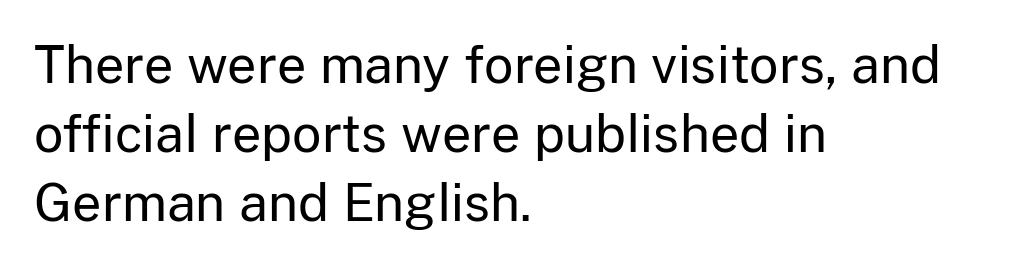
{"serif": "no", "italic": "no", "bold": "no", "weight": "regular", "width": "normal", "stroke_contrast": "low", "x_height": "medium", "monospaced": "no", "underline": "no", "align": "left", "line_spacing": "normal", "line_spacing_ratio": 1.35, "letter_spacing": "normal", "letter_spacing_em": 0.0, "glyph_px": 51}
